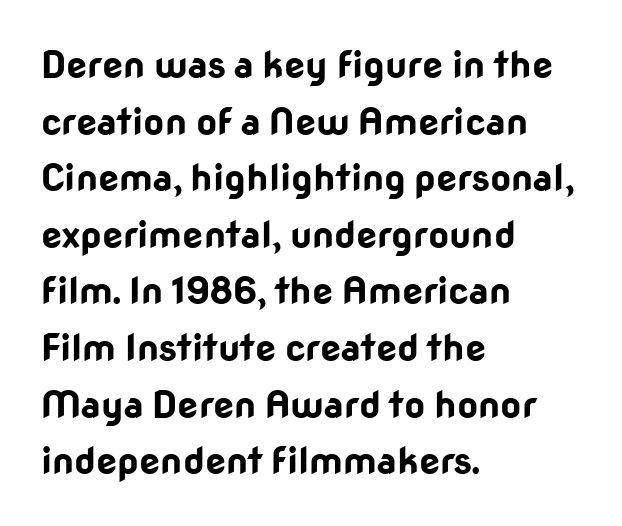
Bold? Absolutely — the strokes are thick and heavy. The paragraph shown leans on its left margin. In terms of letterform style, serifs are entirely absent. The specimen reads as upright at a glance.
